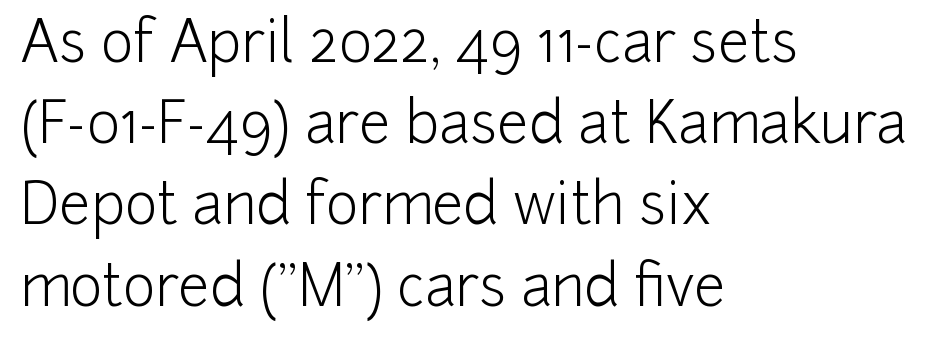
{"serif": "no", "italic": "no", "bold": "no", "weight": "light", "width": "normal", "stroke_contrast": "low", "x_height": "medium", "monospaced": "no", "underline": "no", "align": "left", "line_spacing": "normal", "line_spacing_ratio": 1.45, "letter_spacing": "normal", "letter_spacing_em": 0.0, "glyph_px": 56}
